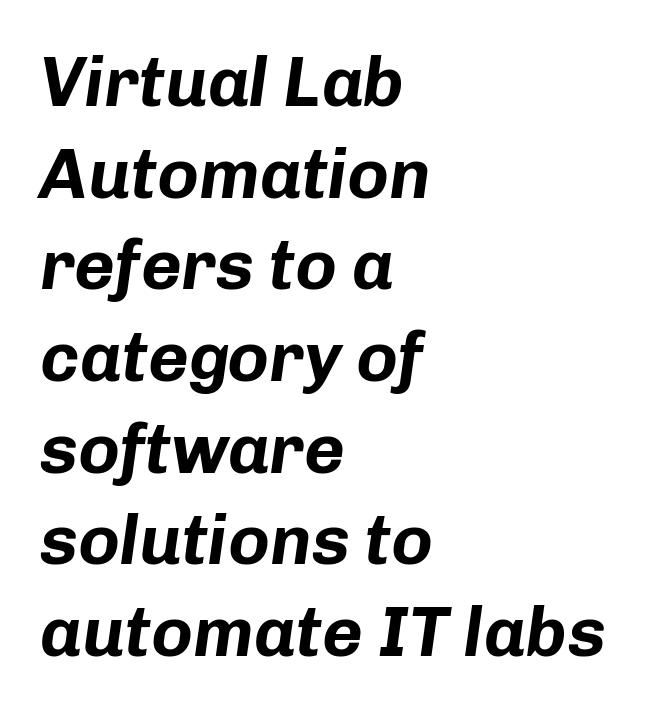
Underlining? Definitely not there. What stands out about the letter spacing? Nothing — it is the standard amount. Visually the block forms a straight wall on the left and a jagged coastline on the right. Tall strokes in this sample are angled rather than plumb. Horizontal bands of white between lines are of average thickness.
